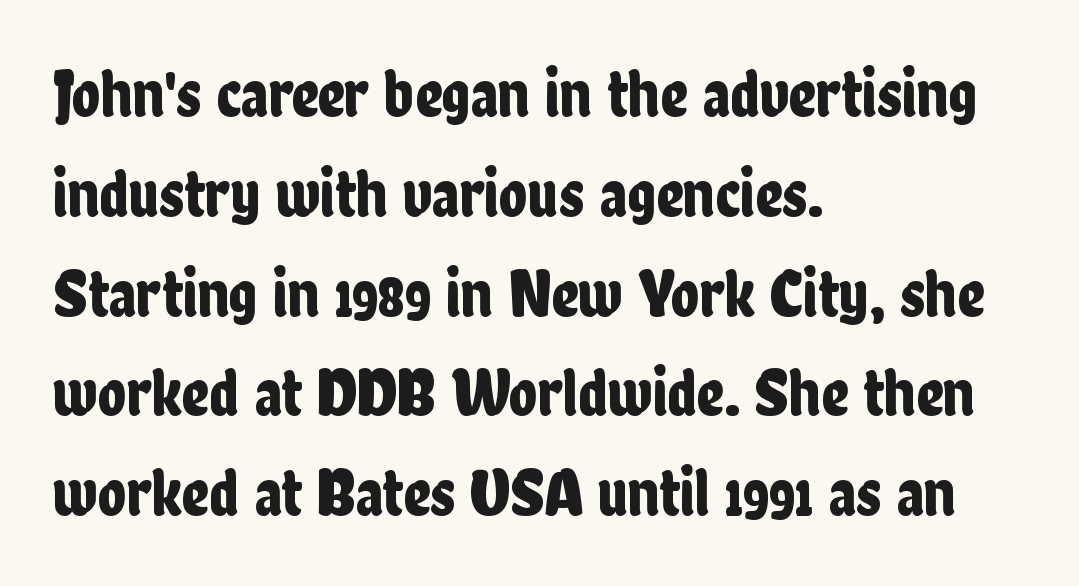
The image shows 67 px condensed sans-serif type, upright; set left-aligned, normal line spacing (1.49x), normal letter spacing, not underlined; low stroke contrast and a medium x-height.
